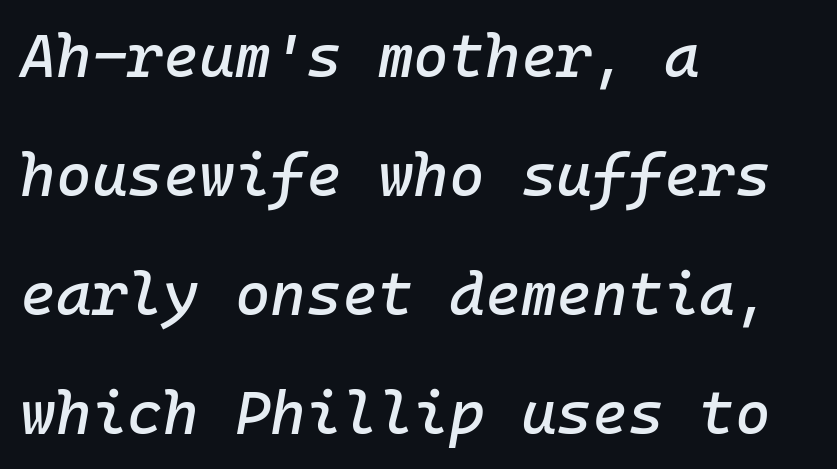
Q: Is the text italic (slanted)? A: Yes, it leans right by about 10 degrees.
Q: Is the text underlined? A: No.
Q: How is the paragraph aligned? A: Left-aligned.
Q: Is the spacing between letters normal or unusually wide? A: Normal.
Q: Is the spacing between lines tight, normal or loose? A: Loose.
Q: Width (condensed, normal, or wide)? A: Normal.
Q: Stroke contrast? A: Low.
Q: x-height? A: Medium.
Q: Monospaced? A: Yes.
